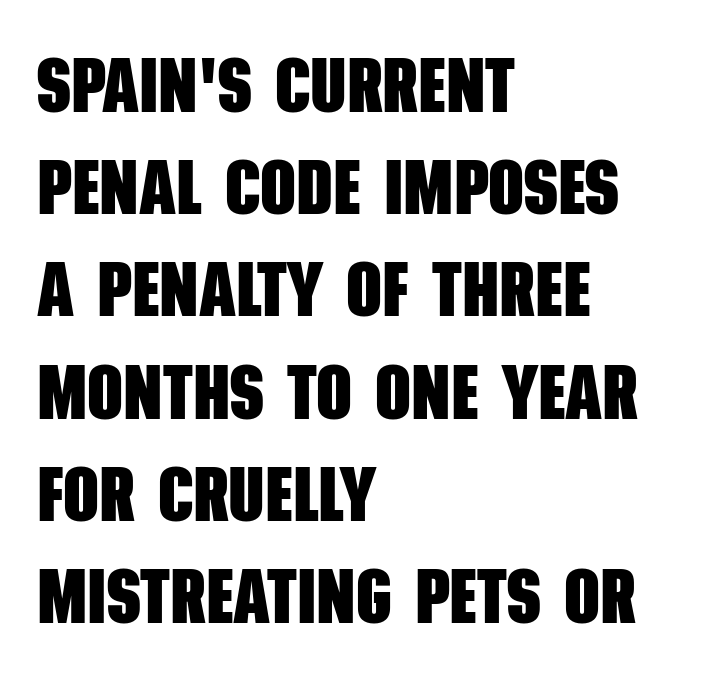
Each letter's strokes conclude bluntly, with no projecting serifs. These lines are set flush left with a ragged right edge. Characters follow at the spacing the type designer built in. Leading: standard. The face used here is proportionally spaced, like ordinary book or web type. The space beneath each line is pristine and unruled.
